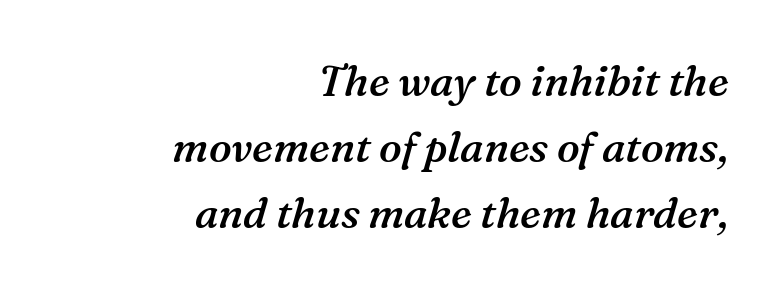
Q: Is the text bold? A: Semi-bold.
Q: Is the text italic (slanted)? A: Yes, it leans right by about 16 degrees.
Q: Is the typeface a serif or a sans-serif typeface? A: Serif.
Q: Is the text underlined? A: No.
Q: How is the paragraph aligned? A: Right-aligned.
Q: Is the spacing between letters normal or unusually wide? A: Normal.
Q: Is the spacing between lines tight, normal or loose? A: Normal.
Q: Width (condensed, normal, or wide)? A: Normal.
Q: Stroke contrast? A: Medium.
Q: x-height? A: Medium.
Q: Monospaced? A: No.
